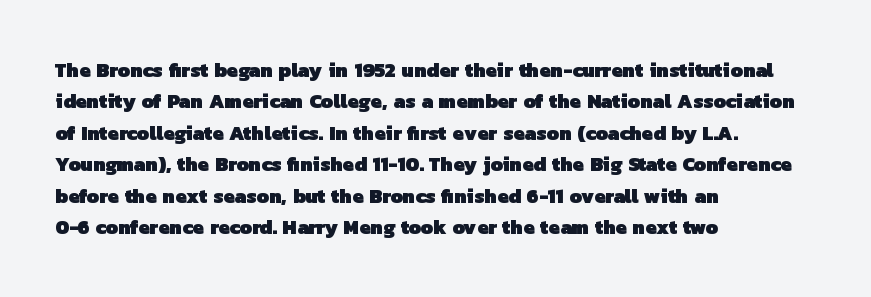
All the whitespace from short lines collects on the right. Tracking here is standard; glyphs follow each other at the usual distance. Does the leading feel generous? No, just average. This is heavy type, rendered in bold. Lines of text with bare space underneath.
